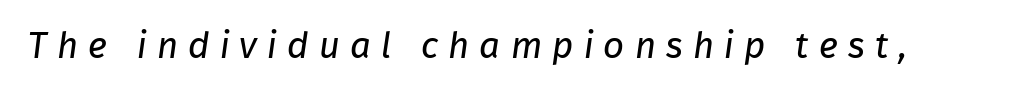
Q: Is the text bold? A: No.
Q: Is the typeface a serif or a sans-serif typeface? A: Sans-serif.
Q: Is the text underlined? A: No.
Q: Is the spacing between letters normal or unusually wide? A: Unusually wide.
Q: Width (condensed, normal, or wide)? A: Normal.
Q: Stroke contrast? A: Low.
Q: x-height? A: Medium.
Q: Monospaced? A: No.
